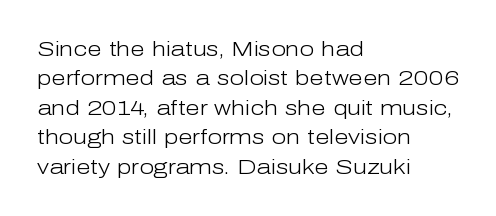
A clean baseline with only descenders dipping below it. If you drew a line through each stem, it would be perfectly vertical. Honestly, the row spacing looks completely unremarkable. Is this a heavy cut? Hardly; it is regular or lighter.
